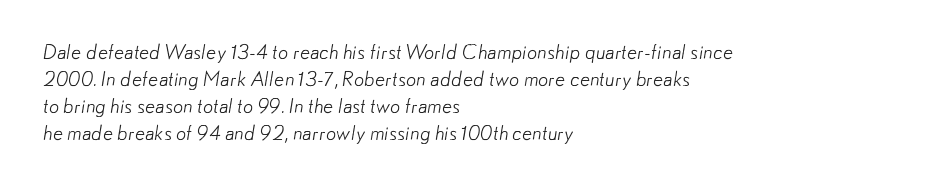
The image shows 20 px text type; set left-aligned, normal line spacing (1.35x), normal letter spacing, not underlined.
